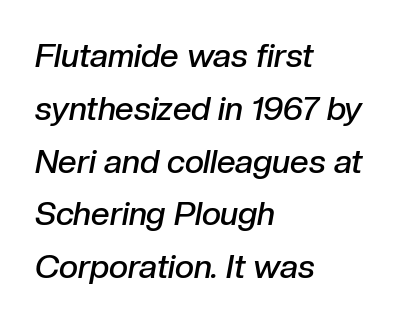
{"italic": "yes", "lean": "right", "slant_degrees": 10, "bold": "semi", "weight": "semibold", "width": "normal", "stroke_contrast": "low", "x_height": "medium", "monospaced": "no", "underline": "no", "align": "left", "line_spacing": "normal", "line_spacing_ratio": 1.6, "letter_spacing": "normal", "letter_spacing_em": 0.0, "glyph_px": 33}
